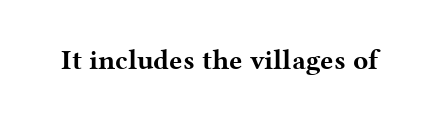
Q: Is the text bold? A: Yes.
Q: Is the text italic (slanted)? A: No, it is upright.
Q: Is the typeface a serif or a sans-serif typeface? A: Serif.
Q: Is the text underlined? A: No.
Q: Is the spacing between letters normal or unusually wide? A: Normal.
Q: Width (condensed, normal, or wide)? A: Wide.
Q: Stroke contrast? A: Medium.
Q: x-height? A: Medium.
Q: Monospaced? A: No.
